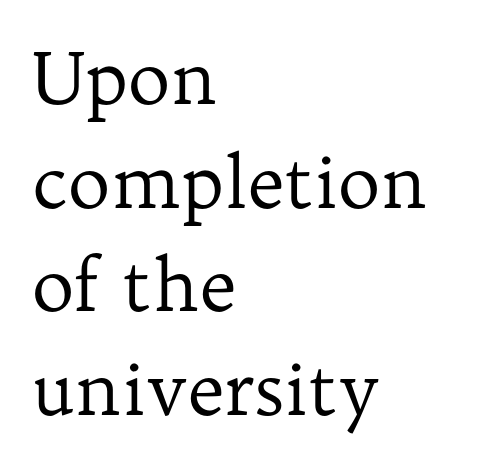
The rows are spaced the way most documents space them. The passage shown is typed in a proportional face where columns would drift. The foot of each line stays bare and open. These lines stack with their left ends in a neat column.
